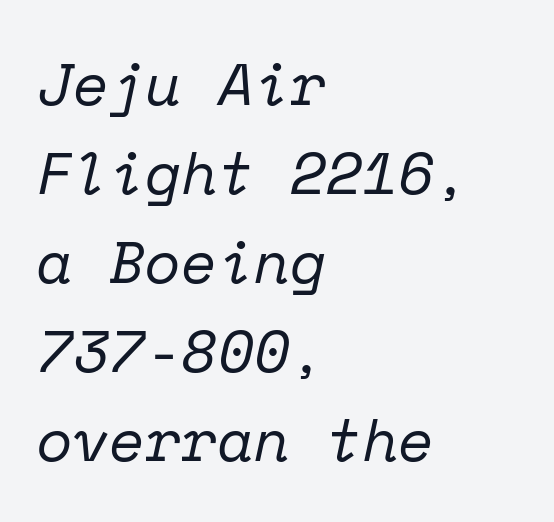
{"serif": "yes", "italic": "yes", "lean": "right", "slant_degrees": 12, "bold": "no", "weight": "regular", "width": "normal", "stroke_contrast": "low", "x_height": "medium", "monospaced": "yes", "underline": "no", "align": "left", "line_spacing": "normal", "line_spacing_ratio": 1.51, "letter_spacing": "normal", "letter_spacing_em": 0.0, "glyph_px": 59}
